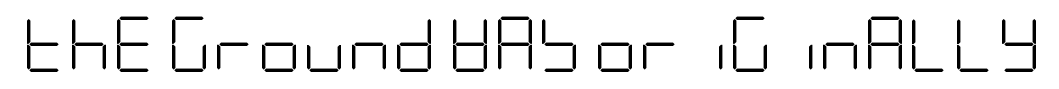
{"serif": "no", "italic": "no", "bold": "no", "weight": "light", "width": "condensed", "stroke_contrast": "low", "x_height": "large", "underline": "no", "letter_spacing": "normal", "letter_spacing_em": 0.0, "glyph_px": 55}
